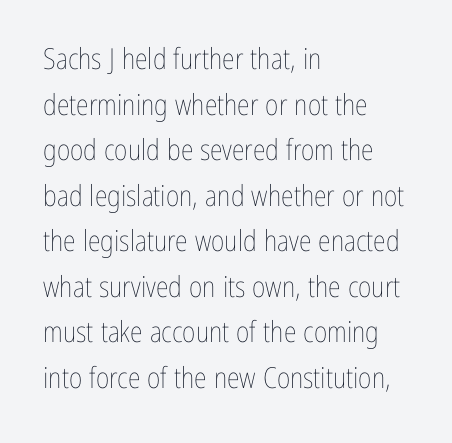
The image shows 29 px thin, condensed type, upright; set left-aligned, normal line spacing (1.57x), normal letter spacing, not underlined; low stroke contrast and a medium x-height.
